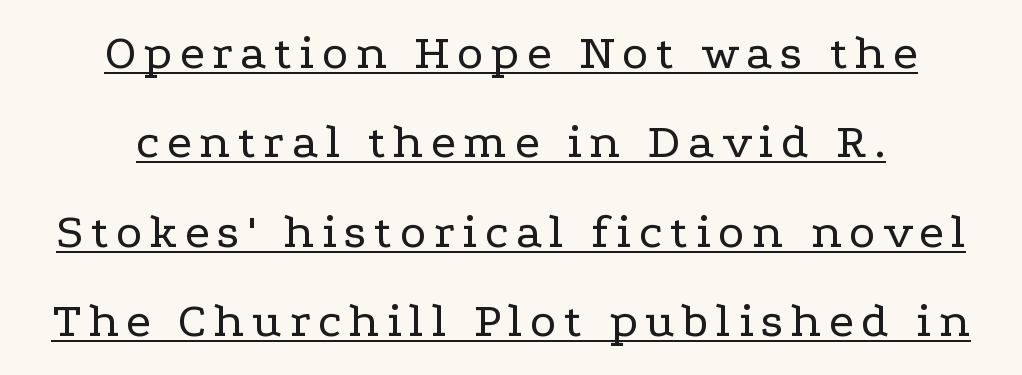
The image shows 50 px regular-weight, wide serif type, upright; set centered, line spacing 1.79x, underlined; low stroke contrast and a medium x-height.
